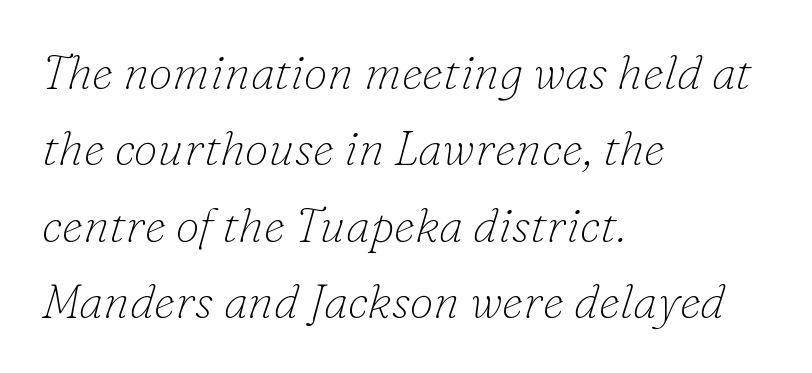
Q: Is the text bold? A: No.
Q: Is the text italic (slanted)? A: Yes, it leans right by about 16 degrees.
Q: Is the typeface a serif or a sans-serif typeface? A: Serif.
Q: Is the text underlined? A: No.
Q: How is the paragraph aligned? A: Left-aligned.
Q: Is the spacing between letters normal or unusually wide? A: Normal.
Q: Is the spacing between lines tight, normal or loose? A: Normal.
Q: Width (condensed, normal, or wide)? A: Normal.
Q: Stroke contrast? A: Low.
Q: x-height? A: Small.
Q: Monospaced? A: No.
